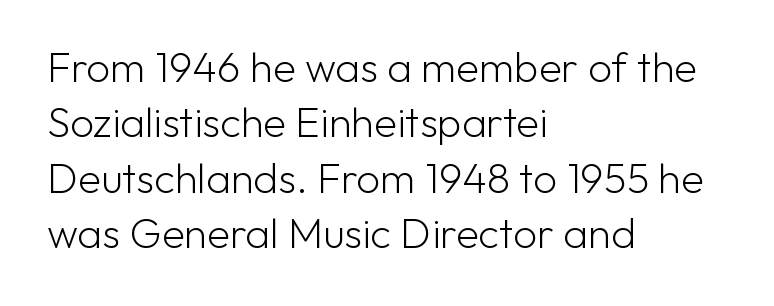
Q: Is the text bold? A: No.
Q: Is the text italic (slanted)? A: No, it is upright.
Q: Is the typeface a serif or a sans-serif typeface? A: Sans-serif.
Q: Is the text underlined? A: No.
Q: How is the paragraph aligned? A: Left-aligned.
Q: Is the spacing between letters normal or unusually wide? A: Normal.
Q: Is the spacing between lines tight, normal or loose? A: Normal.
Q: Width (condensed, normal, or wide)? A: Normal.
Q: Stroke contrast? A: Low.
Q: x-height? A: Medium.
Q: Monospaced? A: No.
